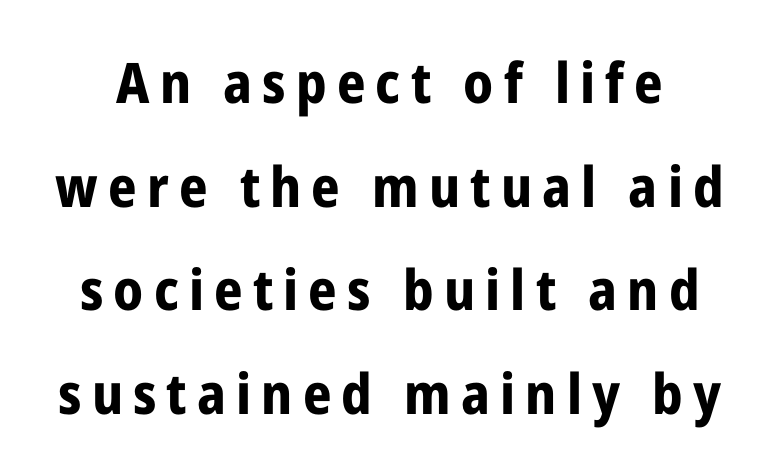
{"serif": "no", "italic": "no", "bold": "yes", "weight": "bold", "width": "condensed", "stroke_contrast": "low", "x_height": "medium", "monospaced": "no", "underline": "no", "line_spacing_ratio": 1.85, "glyph_px": 56}
